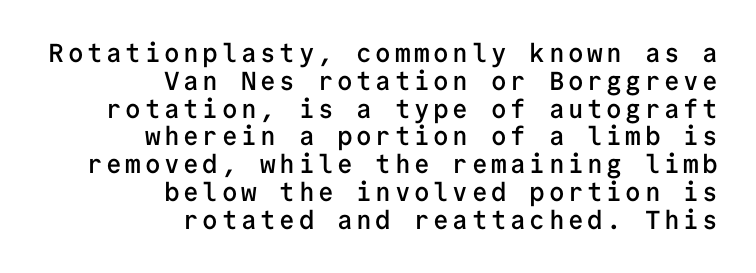
{"italic": "no", "bold": "semi", "underline": "no", "align": "right", "line_spacing": "tight", "line_spacing_ratio": 1.07, "glyph_px": 26}
